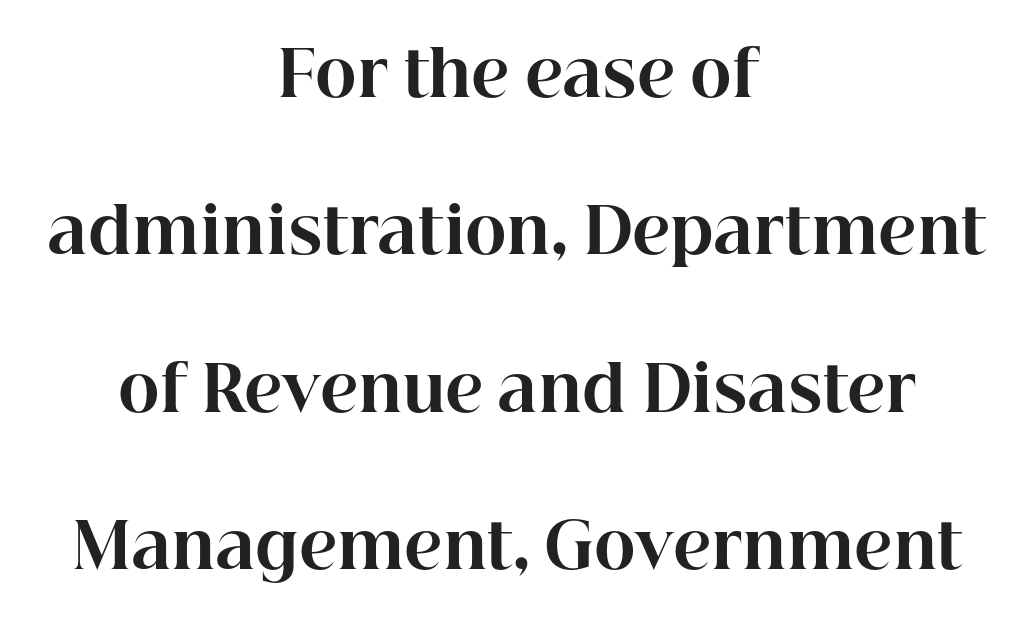
Q: Is the text bold? A: Yes.
Q: Is the text italic (slanted)? A: No, it is upright.
Q: Is the typeface a serif or a sans-serif typeface? A: Serif.
Q: Is the text underlined? A: No.
Q: How is the paragraph aligned? A: Centered.
Q: Is the spacing between letters normal or unusually wide? A: Normal.
Q: Is the spacing between lines tight, normal or loose? A: Loose.
Q: Width (condensed, normal, or wide)? A: Normal.
Q: Stroke contrast? A: High.
Q: x-height? A: Medium.
Q: Monospaced? A: No.
